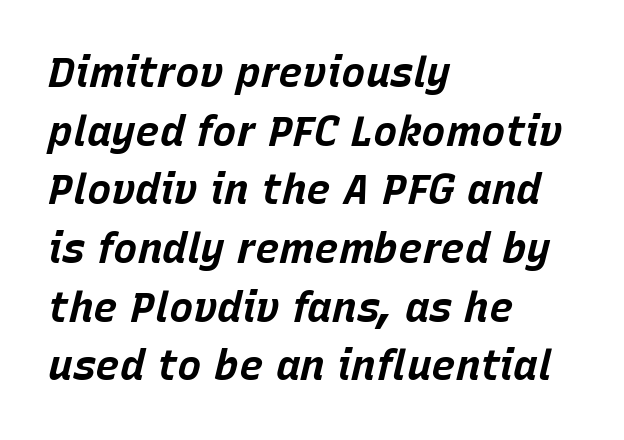
The image shows 41 px bold type, italic (leaning right); set left-aligned, normal line spacing (1.43x), normal letter spacing, not underlined; low stroke contrast and a large x-height.
